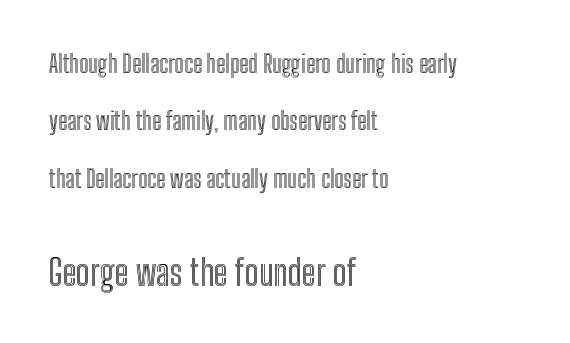
{"italic": "no", "width": "condensed", "x_height": "medium", "monospaced": "no", "underline": "no", "align": "left", "line_spacing": "loose", "line_spacing_ratio": 2.39, "letter_spacing": "normal", "letter_spacing_em": 0.0, "larger_block": "second", "size_ratio": 1.5, "glyph_px": 36}
